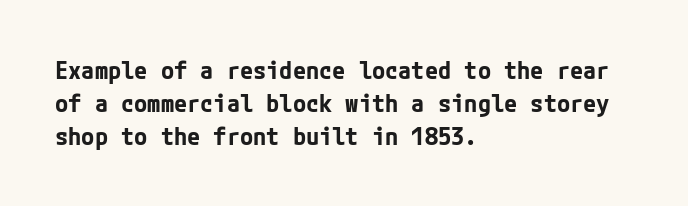
Q: Is the text bold? A: Yes.
Q: Is the text italic (slanted)? A: No, it is upright.
Q: Is the text underlined? A: No.
Q: How is the paragraph aligned? A: Left-aligned.
Q: Is the spacing between letters normal or unusually wide? A: Normal.
Q: Is the spacing between lines tight, normal or loose? A: Normal.
